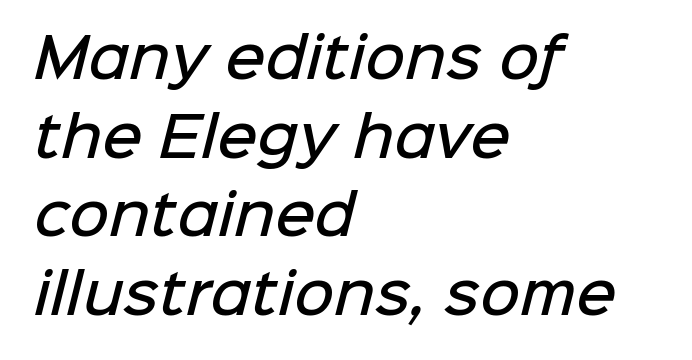
The image shows 55 px semibold sans-serif type; set left-aligned, normal line spacing (1.43x), normal letter spacing, not underlined; low stroke contrast and a medium x-height.
